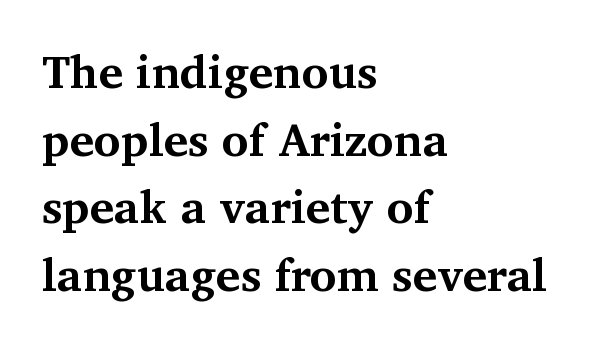
Q: Is the text bold? A: Yes.
Q: Is the text italic (slanted)? A: No, it is upright.
Q: Is the typeface a serif or a sans-serif typeface? A: Serif.
Q: Is the text underlined? A: No.
Q: How is the paragraph aligned? A: Left-aligned.
Q: Is the spacing between letters normal or unusually wide? A: Normal.
Q: Is the spacing between lines tight, normal or loose? A: Normal.
Q: Width (condensed, normal, or wide)? A: Normal.
Q: Stroke contrast? A: Medium.
Q: x-height? A: Medium.
Q: Monospaced? A: No.
